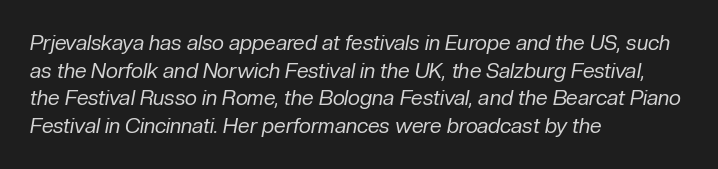
Q: Is the text bold? A: No.
Q: Is the text italic (slanted)? A: Yes, it leans right by about 10 degrees.
Q: Is the text underlined? A: No.
Q: How is the paragraph aligned? A: Left-aligned.
Q: Is the spacing between letters normal or unusually wide? A: Normal.
Q: Is the spacing between lines tight, normal or loose? A: Normal.
